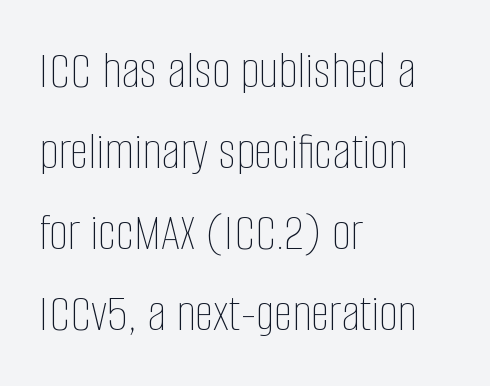
The image shows 53 px thin, condensed type, upright; set left-aligned, normal line spacing (1.53x), normal letter spacing, not underlined; low stroke contrast and a large x-height.
